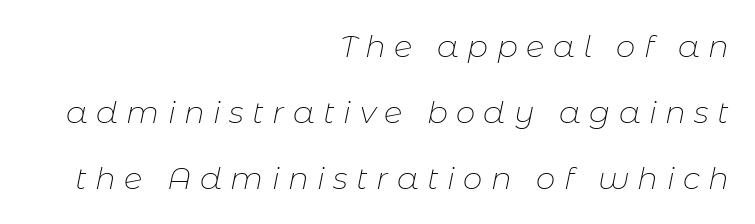
Weight: regular or lighter. The rendering anchors every line to the right-hand side. The passage shown leans; its letterforms are oblique. Each letter keeps its own natural width here, so spacing adapts to shape. Each new line begins a long way beneath the previous one. These lines have a slow, spaced-out rhythm from letter to letter.
